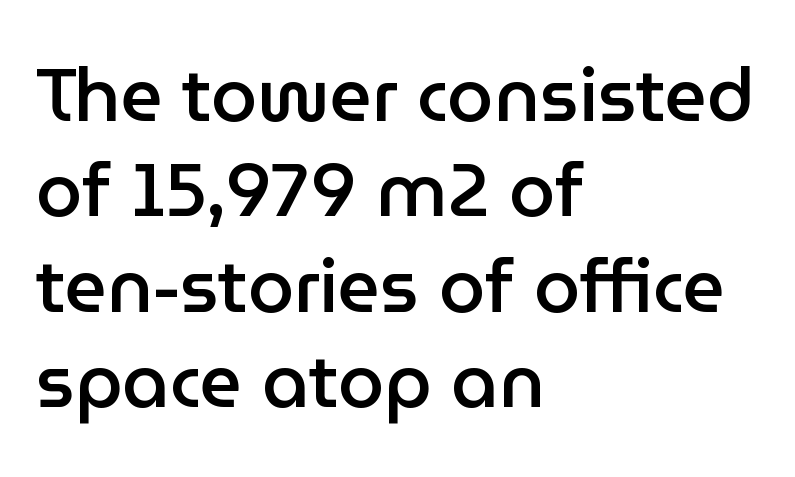
The image shows 74 px semibold sans-serif type, upright; set left-aligned, normal line spacing (1.29x), normal letter spacing, not underlined; low stroke contrast and a medium x-height.
